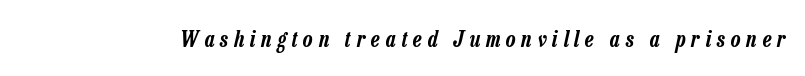
Slanted lettering throughout. Words appear elongated and porous because spacing is wide. The baseline area is clear.
